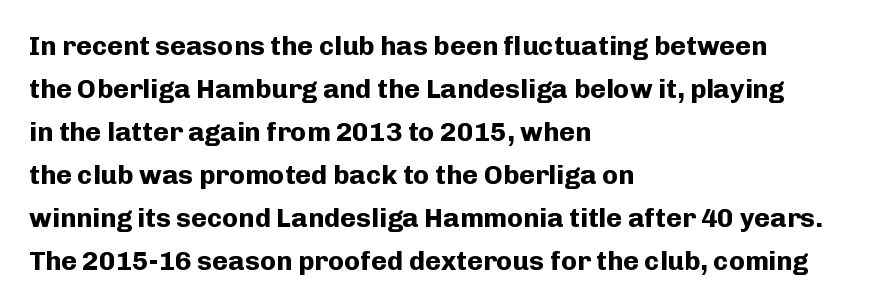
Q: Is the text bold? A: Yes.
Q: Is the text italic (slanted)? A: No, it is upright.
Q: Is the text underlined? A: No.
Q: How is the paragraph aligned? A: Left-aligned.
Q: Is the spacing between letters normal or unusually wide? A: Normal.
Q: Is the spacing between lines tight, normal or loose? A: Normal.
